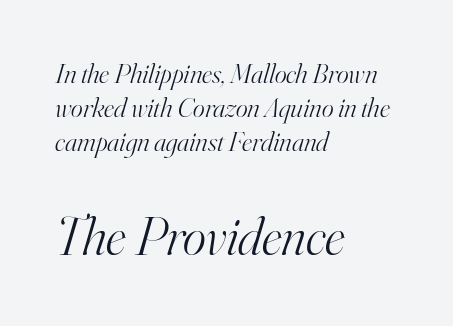
Each row of text sits above clean, open space. These lines are composed in type with serifs. Note the varied advance widths — an 'i' is clearly narrower than an 'm'. Type size steps up from the first block to the second. Visually the block forms a straight wall on the left and a jagged coastline on the right. Tall strokes in this sample are angled rather than plumb.
